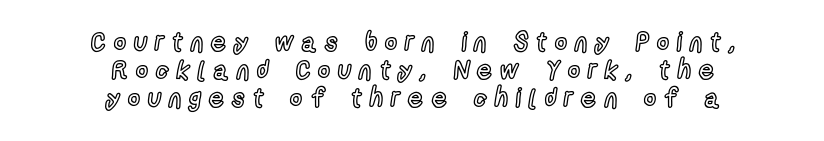
Q: Is the text italic (slanted)? A: Yes.
Q: Is the text underlined? A: No.
Q: How is the paragraph aligned? A: Centered.
Q: Is the spacing between letters normal or unusually wide? A: Unusually wide.
Q: Is the spacing between lines tight, normal or loose? A: Tight.
